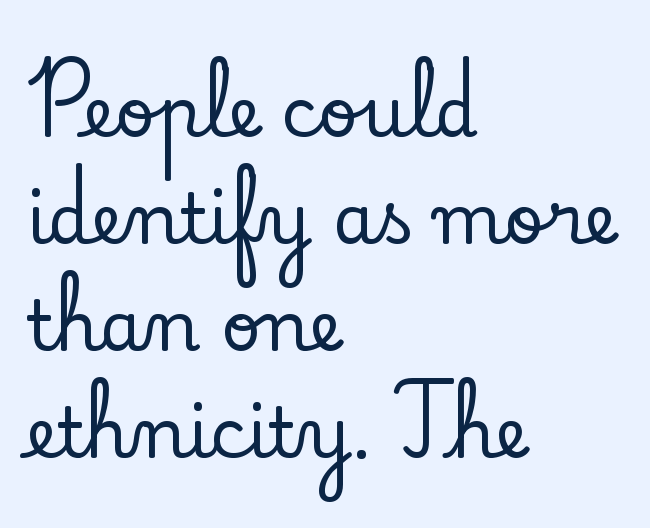
Q: Is the text italic (slanted)? A: No, it is upright.
Q: Is the typeface a serif or a sans-serif typeface? A: Serif.
Q: Is the text underlined? A: No.
Q: How is the paragraph aligned? A: Left-aligned.
Q: Is the spacing between letters normal or unusually wide? A: Normal.
Q: Is the spacing between lines tight, normal or loose? A: Normal.
Q: Width (condensed, normal, or wide)? A: Normal.
Q: Stroke contrast? A: Low.
Q: x-height? A: Small.
Q: Monospaced? A: No.
